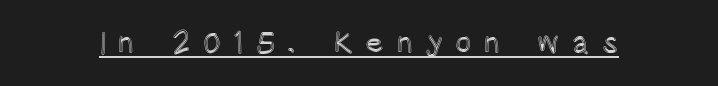
The image shows 30 px condensed type, upright; set unusually wide letter spacing (+0.41 em), underlined; a large x-height.
